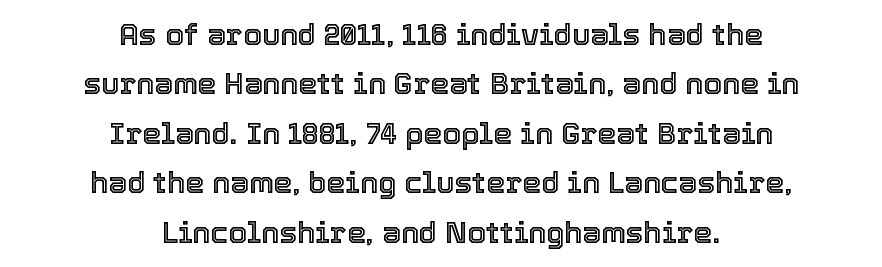
The image shows 30 px text type, upright; set centered, normal line spacing (1.65x), normal letter spacing, not underlined; a medium x-height.
